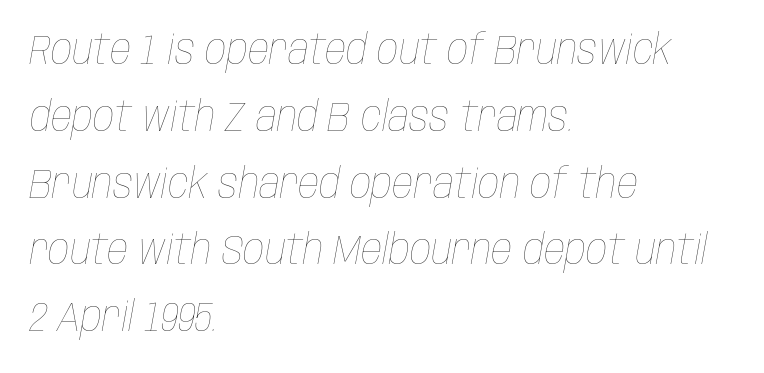
{"italic": "yes", "lean": "right", "slant_degrees": 10, "bold": "no", "weight": "thin", "width": "condensed", "stroke_contrast": "low", "x_height": "large", "monospaced": "no", "underline": "no", "align": "left", "line_spacing": "normal", "line_spacing_ratio": 1.59, "letter_spacing": "normal", "letter_spacing_em": 0.0, "glyph_px": 42}
